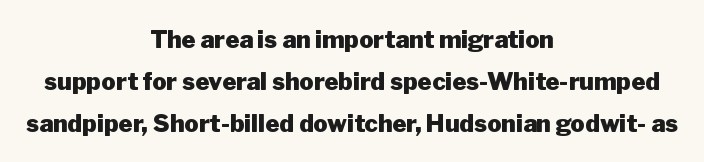
No word sits above an underline. The type is set solid horizontally, with unmodified tracking. If you folded the block vertically in half, each line would mirror itself in length. Weight check: bold — yes, fully. When letters stand straight like this, we call the style roman or upright.
